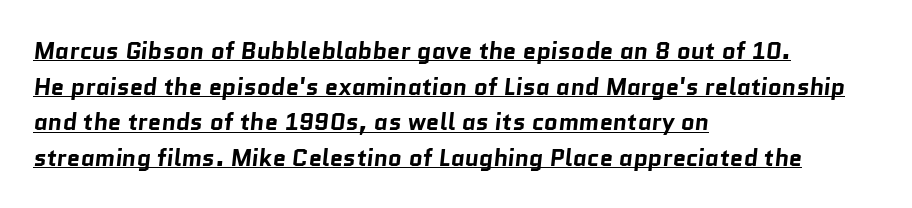
{"bold": "yes", "underline": "yes", "align": "left", "line_spacing": "normal", "line_spacing_ratio": 1.48, "letter_spacing": "normal", "letter_spacing_em": 0.0, "glyph_px": 24}
